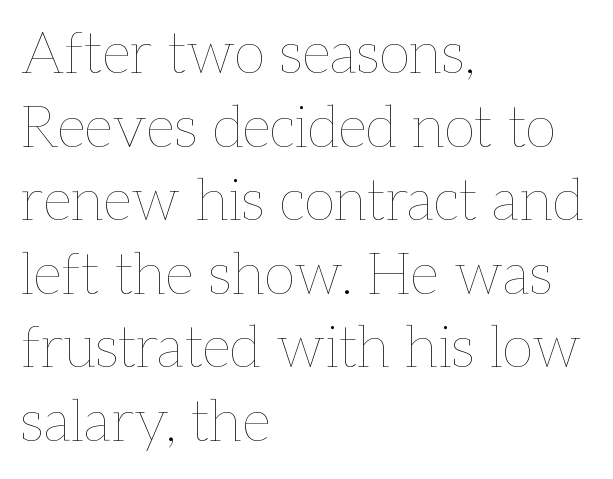
{"italic": "no", "bold": "no", "weight": "thin", "width": "normal", "stroke_contrast": "low", "x_height": "medium", "monospaced": "no", "underline": "no", "align": "left", "line_spacing": "normal", "line_spacing_ratio": 1.29, "letter_spacing": "normal", "letter_spacing_em": 0.0, "glyph_px": 57}
